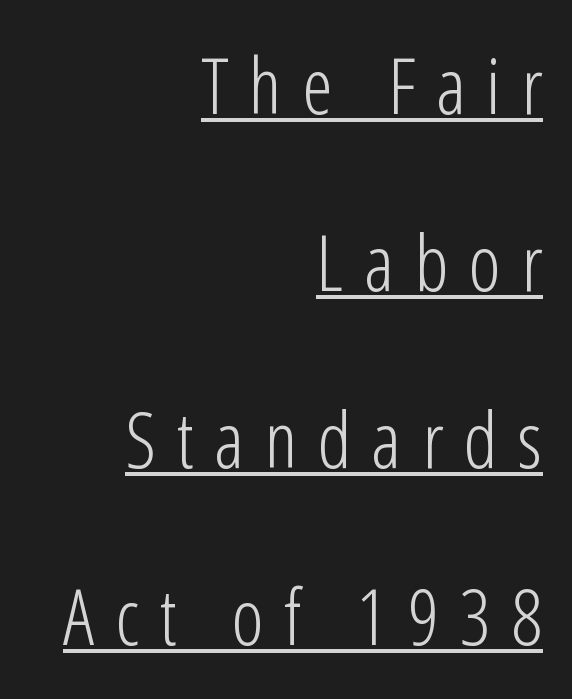
Q: Is the text bold? A: No.
Q: Is the text italic (slanted)? A: No, it is upright.
Q: Is the typeface a serif or a sans-serif typeface? A: Sans-serif.
Q: Is the text underlined? A: Yes.
Q: How is the paragraph aligned? A: Right-aligned.
Q: Is the spacing between letters normal or unusually wide? A: Unusually wide.
Q: Is the spacing between lines tight, normal or loose? A: Loose.
Q: Width (condensed, normal, or wide)? A: Condensed.
Q: Stroke contrast? A: Low.
Q: x-height? A: Medium.
Q: Monospaced? A: No.
